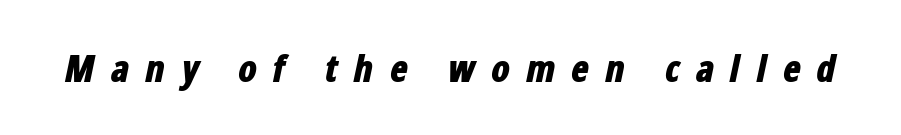
Between one letter and the next there's a generous, obvious gap. Think of a printed novel: that variable character pitch is what you see here. Beneath every word, the page is bare. The glyphs have the mass of a bold cut.
